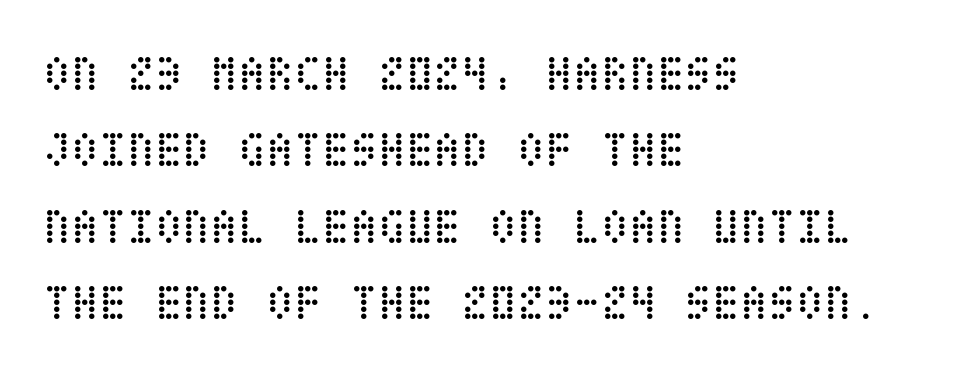
Q: Is the text bold? A: No.
Q: Is the text italic (slanted)? A: No, it is upright.
Q: Is the text underlined? A: No.
Q: How is the paragraph aligned? A: Left-aligned.
Q: Is the spacing between letters normal or unusually wide? A: Normal.
Q: Is the spacing between lines tight, normal or loose? A: Normal.
Q: Width (condensed, normal, or wide)? A: Condensed.
Q: Stroke contrast? A: Low.
Q: x-height? A: Large.
